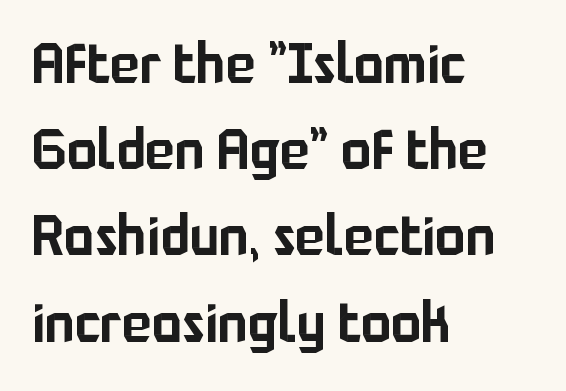
The image shows 56 px sans-serif type, upright; set left-aligned, normal line spacing (1.54x), normal letter spacing, not underlined; low stroke contrast and a medium x-height.
